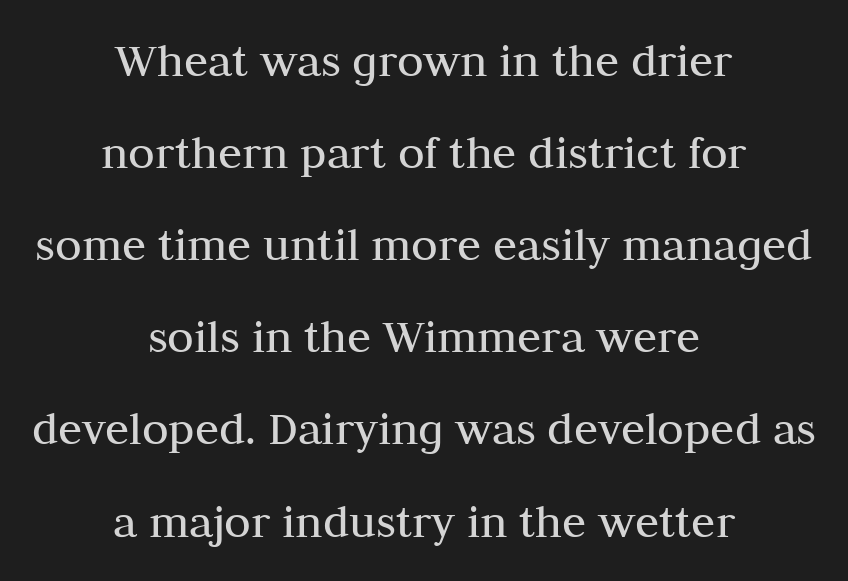
{"serif": "yes", "italic": "no", "bold": "no", "weight": "regular", "width": "normal", "stroke_contrast": "medium", "x_height": "medium", "monospaced": "no", "underline": "no", "align": "center", "line_spacing_ratio": 1.88, "letter_spacing": "normal", "letter_spacing_em": 0.0, "glyph_px": 49}
